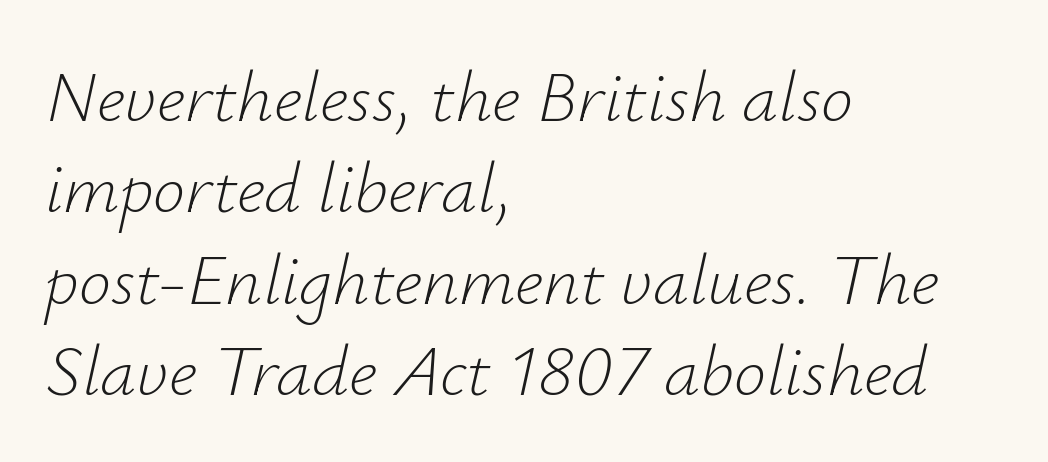
The image shows 72 px light type, italic (leaning right); set left-aligned, normal line spacing (1.27x), normal letter spacing, not underlined; low stroke contrast and a small x-height.
